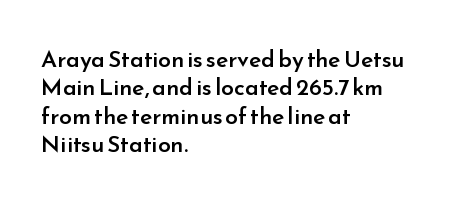
Q: Is the text bold? A: Semi-bold.
Q: Is the text italic (slanted)? A: No, it is upright.
Q: Is the text underlined? A: No.
Q: How is the paragraph aligned? A: Left-aligned.
Q: Is the spacing between letters normal or unusually wide? A: Normal.
